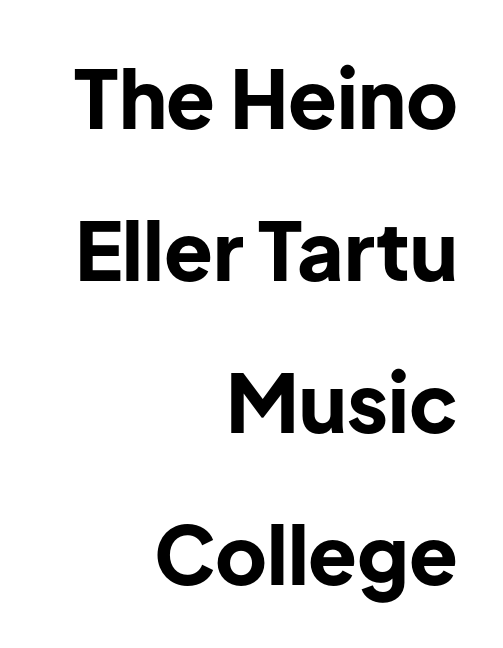
Nope, no serifs anywhere on these letters. The typography opts for an upright posture over an oblique one. The letterforms sit shoulder to shoulder at normal distance. Check under the words: just untouched page. The lines in this sample share a right terminus and differ only in where they begin. Varying glyph widths throughout — classic text-font behaviour.
